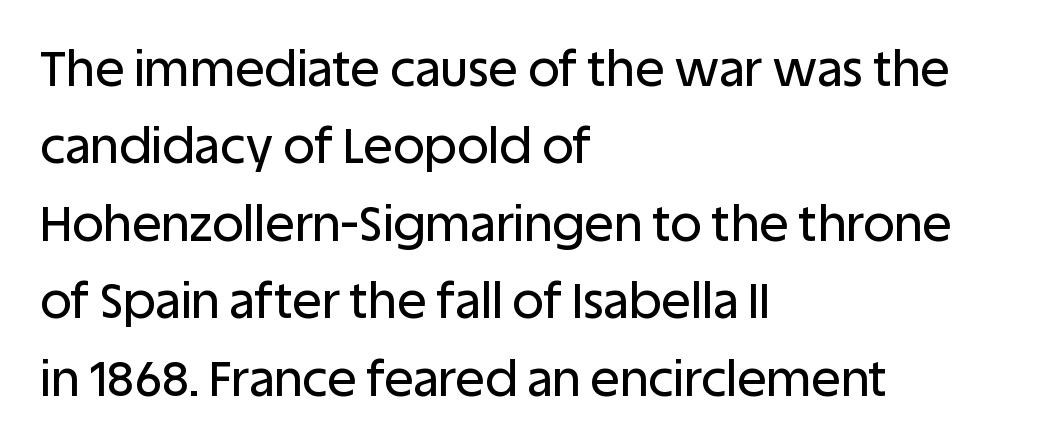
{"serif": "no", "italic": "no", "width": "normal", "stroke_contrast": "low", "x_height": "large", "monospaced": "no", "underline": "no", "align": "left", "line_spacing": "normal", "line_spacing_ratio": 1.58, "letter_spacing": "normal", "letter_spacing_em": 0.0, "glyph_px": 49}
